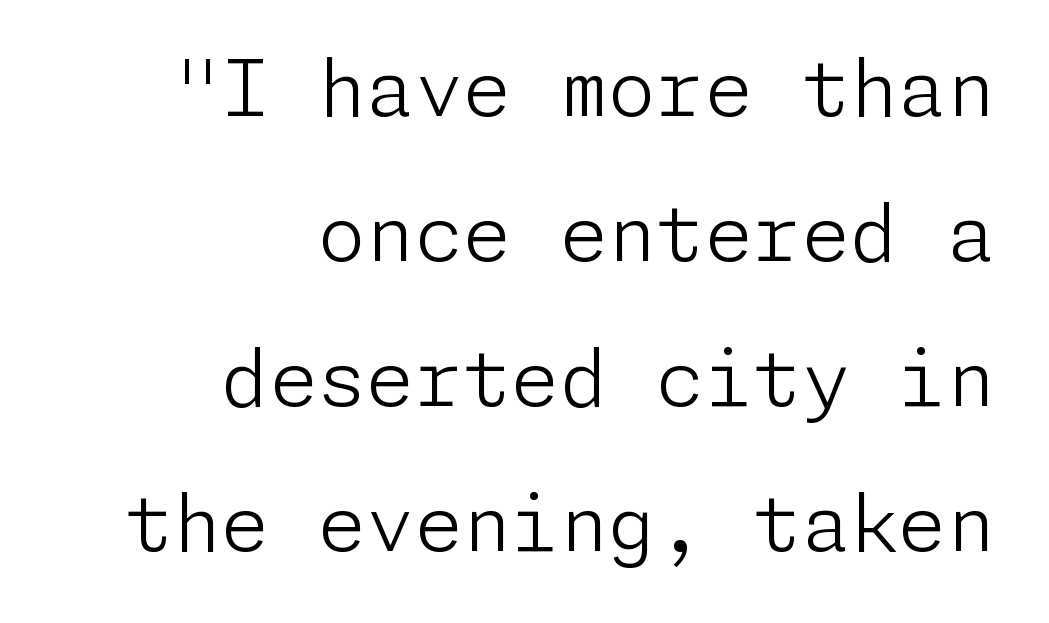
The image shows 78 px light sans-serif type, upright; set right-aligned, line spacing 1.86x, normal letter spacing, not underlined; low stroke contrast and a medium x-height.
